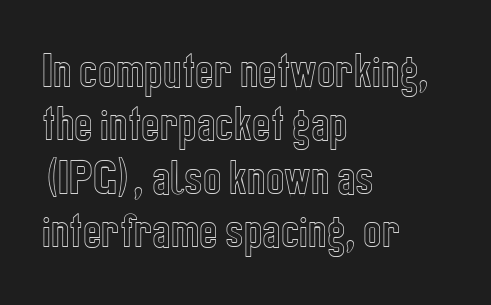
Q: Is the text italic (slanted)? A: No, it is upright.
Q: Is the text underlined? A: No.
Q: How is the paragraph aligned? A: Left-aligned.
Q: Is the spacing between letters normal or unusually wide? A: Normal.
Q: Is the spacing between lines tight, normal or loose? A: Normal.
Q: Width (condensed, normal, or wide)? A: Condensed.
Q: x-height? A: Medium.
Q: Monospaced? A: No.
